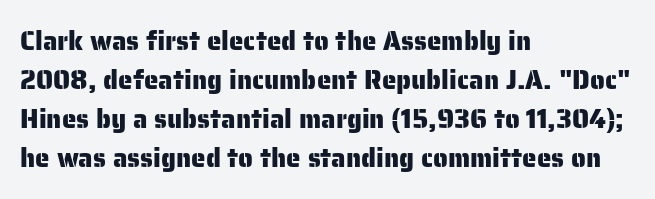
The compositor pushed each line to the left boundary. Every stem runs plumb, perpendicular to the baseline. This sample keeps an unexceptional amount of space between lines. Here the glyphs are tracked normally, forming tight word shapes. Descender tails drop into unmarked territory.
